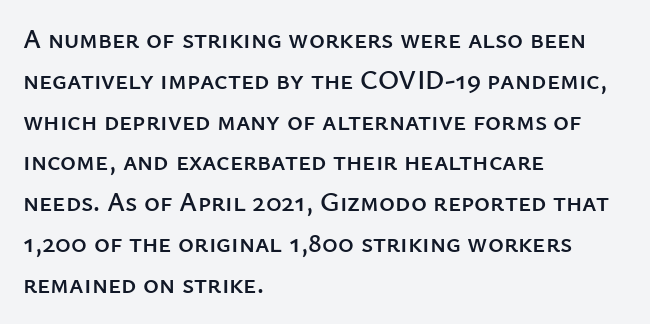
The typography opts for an upright posture over an oblique one. Descenders hang freely into open space. The rag falls on the right side of this text block. No extra tracking has been applied to these lines. Does the leading feel generous? No, just average.
